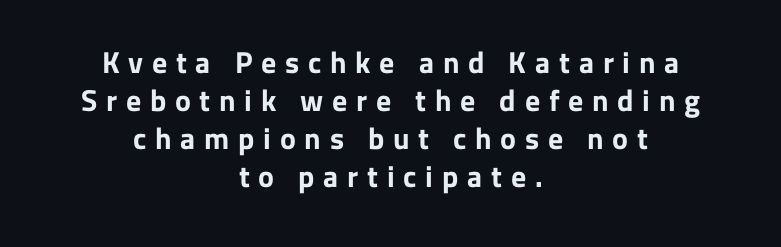
{"serif": "no", "italic": "no", "bold": "yes", "weight": "bold", "width": "normal", "stroke_contrast": "low", "x_height": "medium", "monospaced": "no", "underline": "no", "align": "center", "line_spacing": "normal", "line_spacing_ratio": 1.27, "letter_spacing": "wide", "letter_spacing_em": 0.29, "glyph_px": 30}
